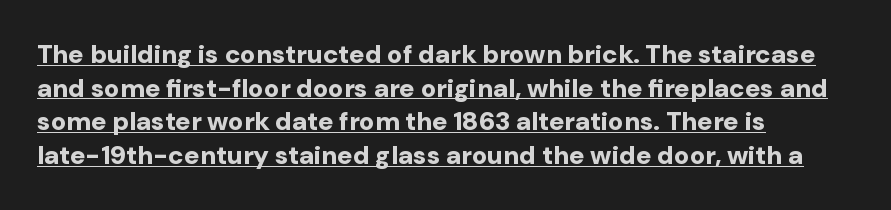
{"italic": "no", "bold": "yes", "underline": "yes", "align": "left", "line_spacing": "normal", "line_spacing_ratio": 1.29, "letter_spacing": "normal", "letter_spacing_em": 0.0, "glyph_px": 26}
